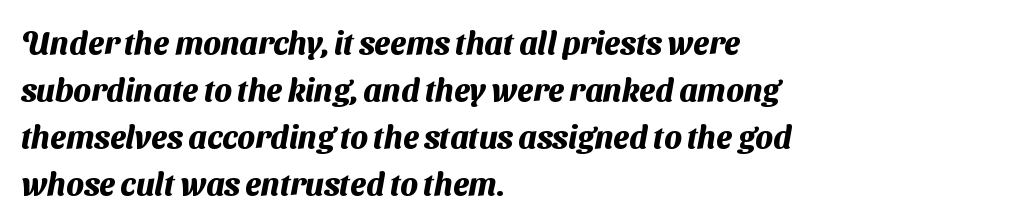
Q: Is the text bold? A: Yes.
Q: Is the typeface a serif or a sans-serif typeface? A: Sans-serif.
Q: Is the text underlined? A: No.
Q: How is the paragraph aligned? A: Left-aligned.
Q: Is the spacing between letters normal or unusually wide? A: Normal.
Q: Is the spacing between lines tight, normal or loose? A: Normal.
Q: Width (condensed, normal, or wide)? A: Normal.
Q: Stroke contrast? A: Medium.
Q: x-height? A: Medium.
Q: Monospaced? A: No.
